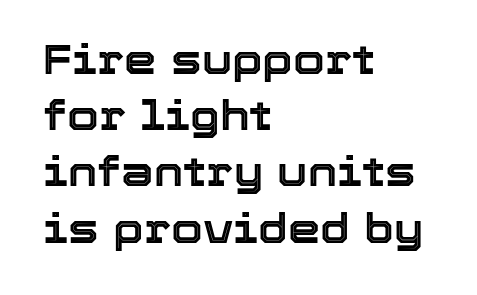
{"italic": "no", "width": "normal", "x_height": "medium", "monospaced": "no", "underline": "no", "align": "left", "line_spacing": "normal", "line_spacing_ratio": 1.37, "letter_spacing": "normal", "letter_spacing_em": 0.0, "glyph_px": 41}
